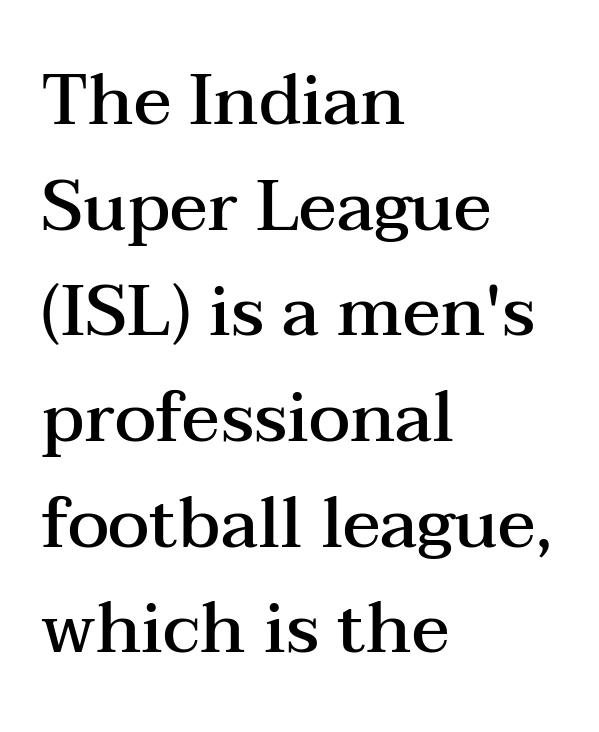
{"serif": "yes", "italic": "no", "bold": "semi", "weight": "semibold", "width": "wide", "stroke_contrast": "medium", "x_height": "medium", "monospaced": "no", "underline": "no", "align": "left", "line_spacing": "normal", "line_spacing_ratio": 1.51, "letter_spacing": "normal", "letter_spacing_em": 0.0, "glyph_px": 70}
